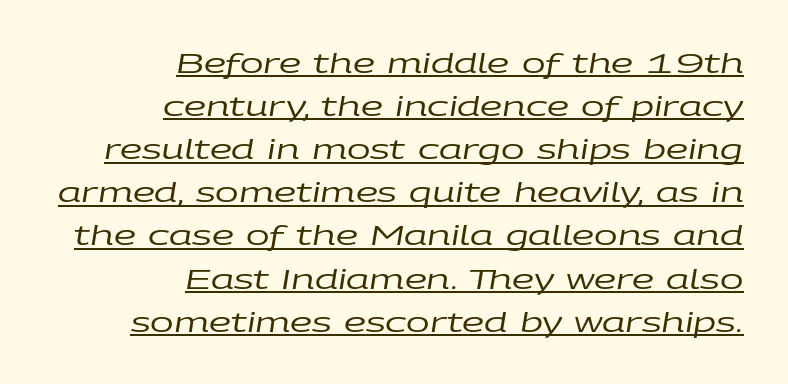
{"italic": "yes", "lean": "right", "slant_degrees": 9, "bold": "no", "weight": "regular", "width": "wide", "stroke_contrast": "low", "x_height": "large", "monospaced": "no", "underline": "yes", "align": "right", "line_spacing": "normal", "line_spacing_ratio": 1.54, "letter_spacing": "normal", "letter_spacing_em": 0.0, "glyph_px": 28}
